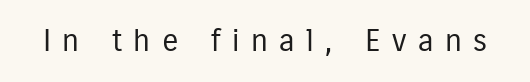
Underline: absent. The font's upright variant was chosen for this text. Think standard paragraph weight, or any step lighter than that. Typographically, this falls in the sans-serif category. These lines are rendered in a variable-pitch font.
